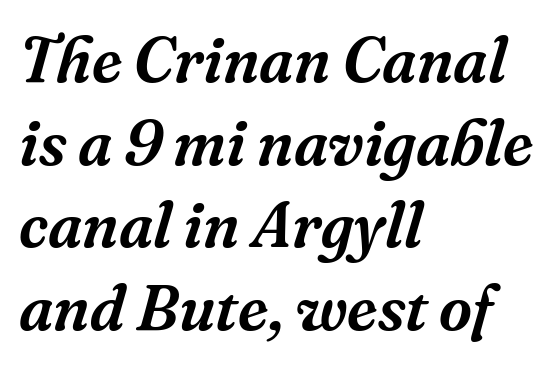
The designer went with a serif here, giving each stem small feet. How would I describe the line gaps? Plain and ordinary. The rendering keeps characters at their native spacing. Think of a printed novel: that variable character pitch is what you see here.
